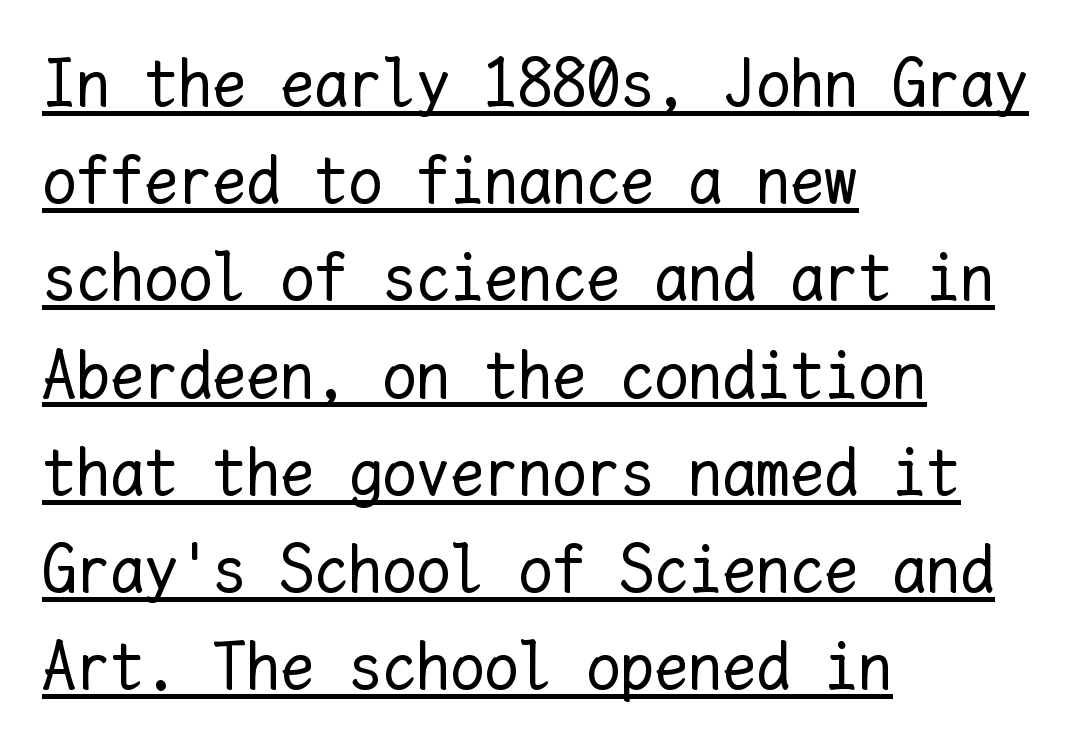
{"italic": "no", "bold": "no", "weight": "regular", "width": "normal", "stroke_contrast": "low", "x_height": "medium", "monospaced": "yes", "underline": "yes", "align": "left", "line_spacing": "normal", "line_spacing_ratio": 1.43, "letter_spacing": "normal", "letter_spacing_em": 0.0, "glyph_px": 68}
